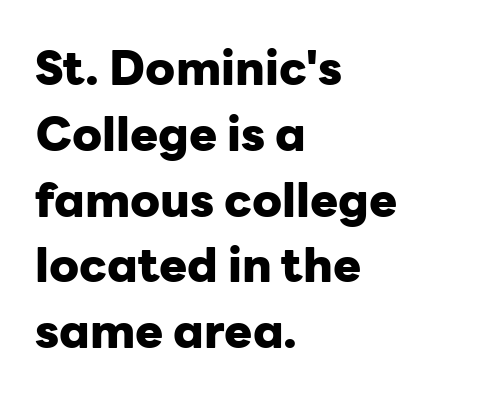
Q: Is the text bold? A: Yes.
Q: Is the text italic (slanted)? A: No, it is upright.
Q: Is the typeface a serif or a sans-serif typeface? A: Sans-serif.
Q: Is the text underlined? A: No.
Q: How is the paragraph aligned? A: Left-aligned.
Q: Is the spacing between letters normal or unusually wide? A: Normal.
Q: Is the spacing between lines tight, normal or loose? A: Normal.
Q: Width (condensed, normal, or wide)? A: Normal.
Q: Stroke contrast? A: Low.
Q: x-height? A: Medium.
Q: Monospaced? A: No.
